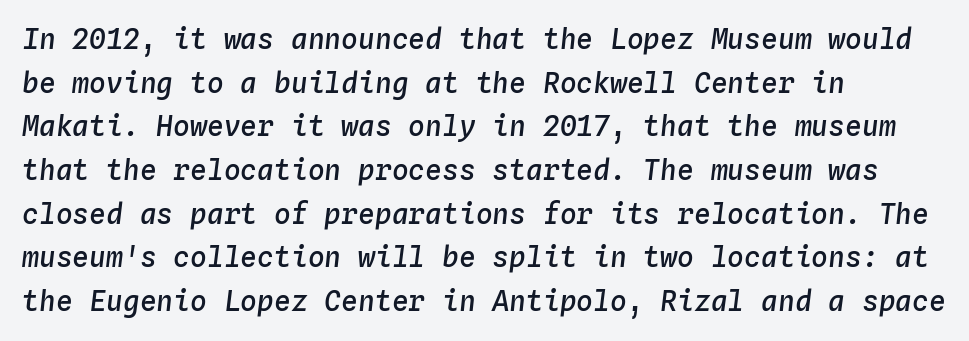
{"italic": "yes", "lean": "right", "slant_degrees": 4, "bold": "semi", "weight": "semibold", "width": "normal", "stroke_contrast": "low", "x_height": "medium", "monospaced": "yes", "underline": "no", "align": "left", "line_spacing": "normal", "line_spacing_ratio": 1.56, "letter_spacing": "normal", "letter_spacing_em": 0.0, "glyph_px": 28}
